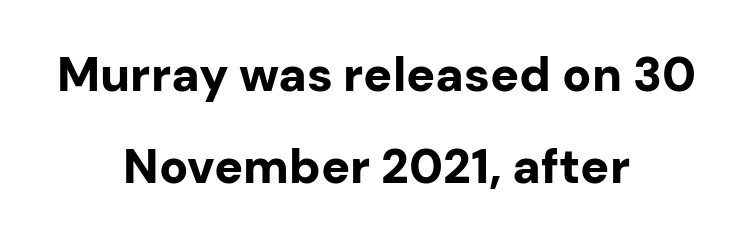
The image shows 48 px bold sans-serif type, upright; set centered, loose line spacing (1.92x), normal letter spacing, not underlined; low stroke contrast and a medium x-height.
